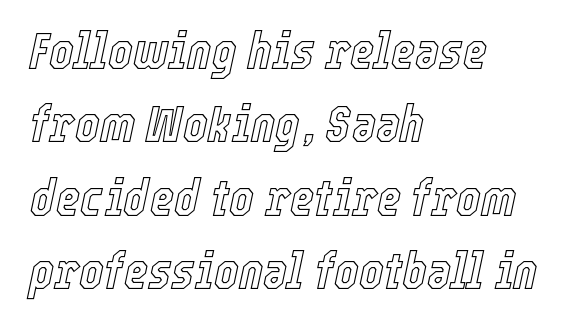
The image shows 52 px condensed type, italic (leaning right); set left-aligned, normal line spacing (1.41x), normal letter spacing, not underlined; a medium x-height.
